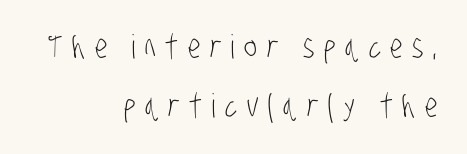
{"serif": "no", "bold": "no", "weight": "light", "width": "condensed", "stroke_contrast": "low", "x_height": "large", "monospaced": "no", "underline": "no", "align": "right", "line_spacing_ratio": 1.79, "letter_spacing": "wide", "letter_spacing_em": 0.29, "glyph_px": 33}
